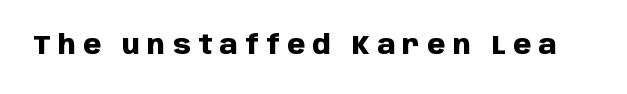
Every stem runs plumb, perpendicular to the baseline. Honestly, there is no underline to notice here at all. Heft: maximum for text — a bold. The face used here is rendered with a markedly widened letterfit.
